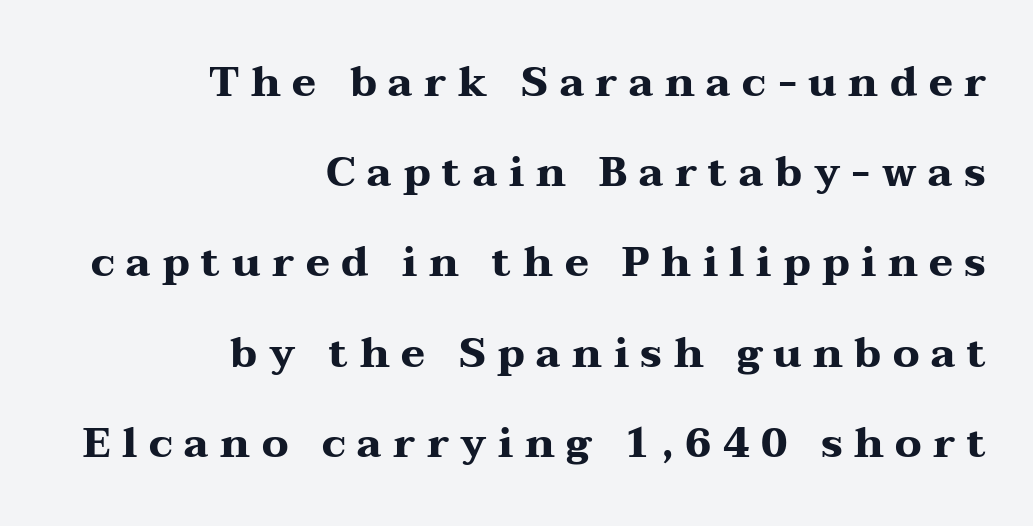
Is the type bold? Yes — the strokes are clearly thick and heavy. Loosely led — the rows are spread out. The type sits square on the baseline with zero lean. The rendering uses natural spacing where letterforms have individual widths. Honestly, the letter spacing is so wide it's the main thing you notice. Serifs: yes, visible at the terminals of the letterforms.
